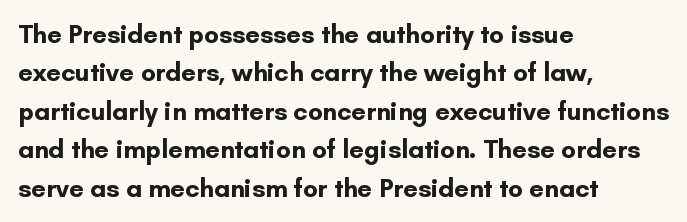
The image shows 26 px bold type, upright; set left-aligned, normal line spacing (1.48x), normal letter spacing, not underlined.
